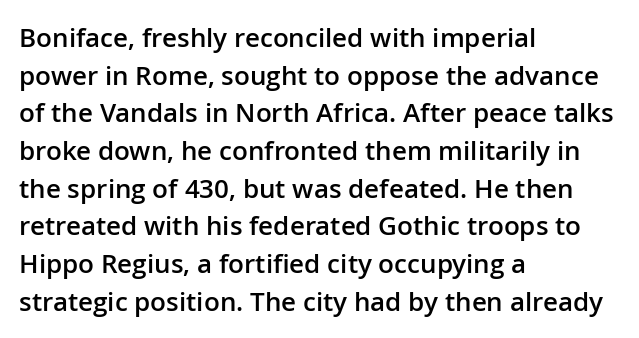
The image shows 26 px text type, upright; set left-aligned, normal line spacing (1.45x), normal letter spacing, not underlined.
